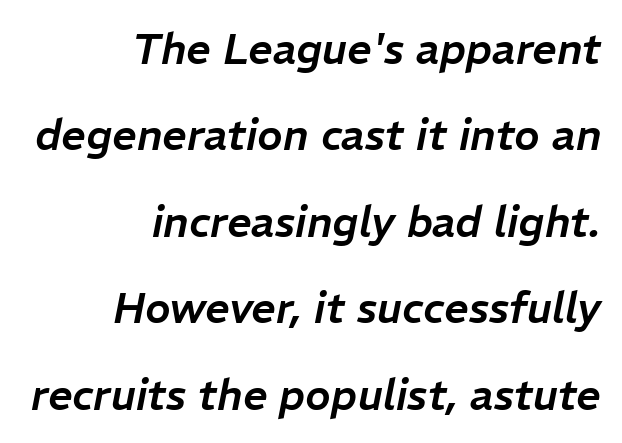
The image shows 43 px text type, italic (leaning right); set right-aligned, loose line spacing (2.01x), normal letter spacing, not underlined; low stroke contrast and a medium x-height.
